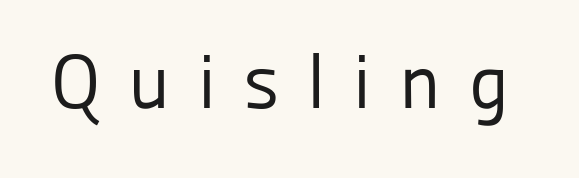
Each row of text sits above clean, open space. The face used here is a sans, in the tradition of grotesques and geometrics. The tracking jumps out immediately: characters are airy and widely separated. The passage shown is not bold in any degree. The lettering stays uniformly vertical, giving the passage a roman look.
